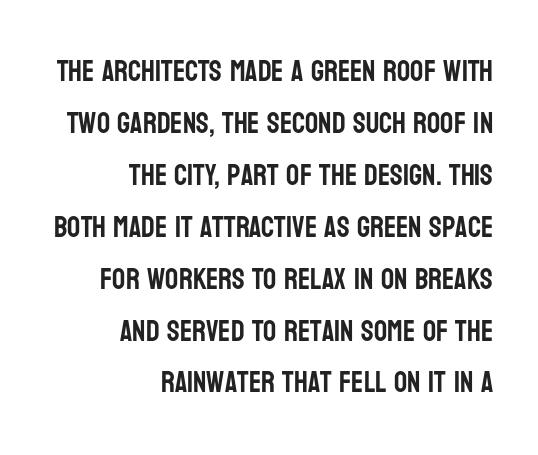
The image shows 29 px condensed sans-serif type, upright; set right-aligned, line spacing 1.79x, normal letter spacing, not underlined; low stroke contrast and a large x-height.
